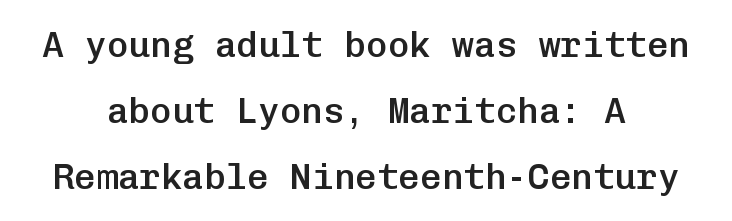
The characters look somewhat weighty, a semibold short of true bold. Nobody touched the tracking dial on this one. Every stem runs plumb, perpendicular to the baseline. Font category for this specimen: sans-serif. Looks like terminal output: every glyph gets an equal slot. Nobody drew a line under any word here.
